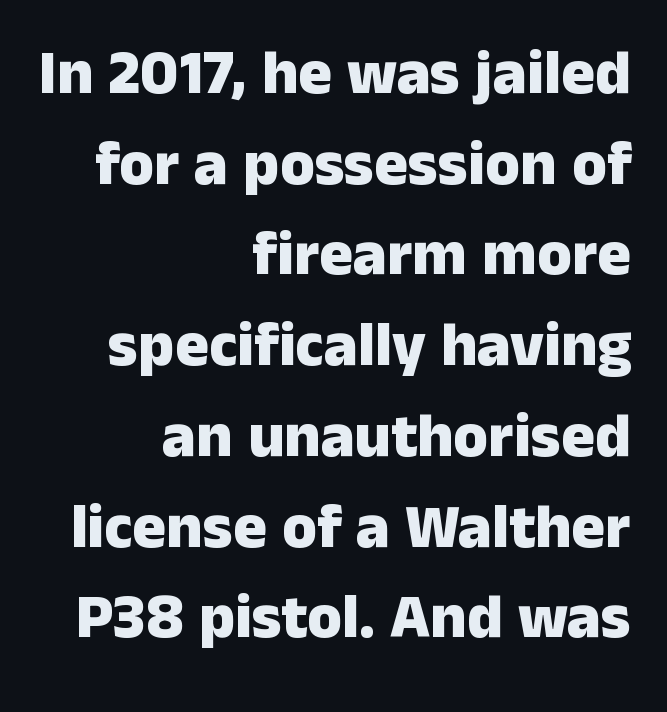
Q: Is the text bold? A: Yes.
Q: Is the text italic (slanted)? A: No, it is upright.
Q: Is the typeface a serif or a sans-serif typeface? A: Sans-serif.
Q: Is the text underlined? A: No.
Q: How is the paragraph aligned? A: Right-aligned.
Q: Is the spacing between letters normal or unusually wide? A: Normal.
Q: Is the spacing between lines tight, normal or loose? A: Normal.
Q: Width (condensed, normal, or wide)? A: Normal.
Q: Stroke contrast? A: Low.
Q: x-height? A: Medium.
Q: Monospaced? A: No.
